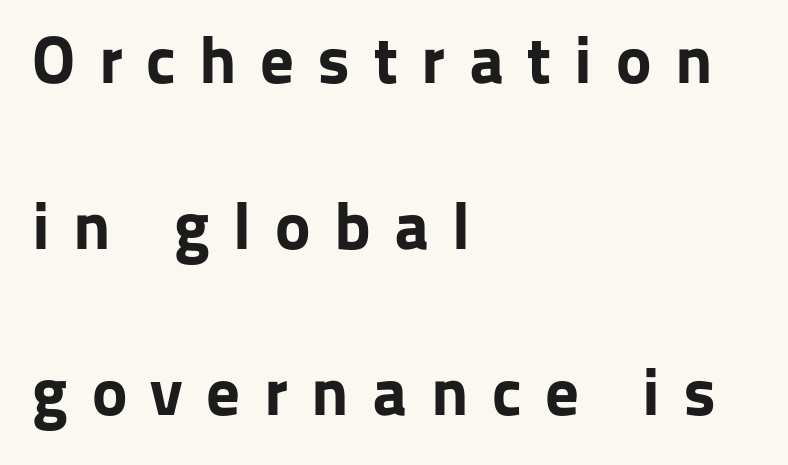
The passage shown is not underscored anywhere. The passage shown has open, widely tracked lettering throughout. The rendering uses natural spacing where letterforms have individual widths. Each new line begins a long way beneath the previous one.
